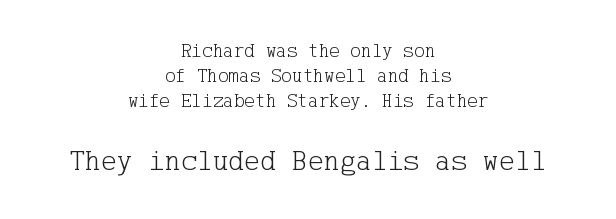
{"serif": "yes", "italic": "no", "bold": "no", "weight": "light", "width": "normal", "stroke_contrast": "low", "x_height": "medium", "underline": "no", "align": "center", "line_spacing": "normal", "line_spacing_ratio": 1.26, "letter_spacing": "normal", "letter_spacing_em": 0.0, "larger_block": "second", "size_ratio": 1.5, "glyph_px": 30}
